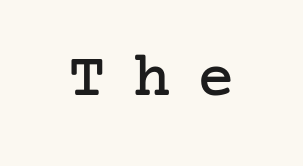
{"serif": "yes", "italic": "no", "width": "normal", "stroke_contrast": "low", "x_height": "medium", "underline": "no", "letter_spacing": "wide", "letter_spacing_em": 0.42, "glyph_px": 63}
